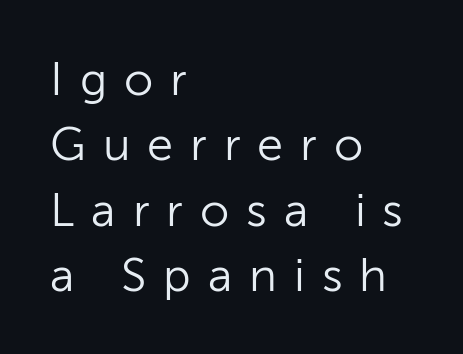
Q: Is the text bold? A: No.
Q: Is the text italic (slanted)? A: No, it is upright.
Q: Is the typeface a serif or a sans-serif typeface? A: Sans-serif.
Q: Is the text underlined? A: No.
Q: How is the paragraph aligned? A: Left-aligned.
Q: Is the spacing between letters normal or unusually wide? A: Unusually wide.
Q: Is the spacing between lines tight, normal or loose? A: Normal.
Q: Width (condensed, normal, or wide)? A: Normal.
Q: Stroke contrast? A: Low.
Q: x-height? A: Medium.
Q: Monospaced? A: No.
